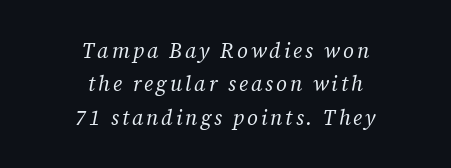
{"italic": "yes", "lean": "right", "slant_degrees": 12, "bold": "no", "underline": "no", "align": "center", "line_spacing": "normal", "line_spacing_ratio": 1.59, "glyph_px": 21}
